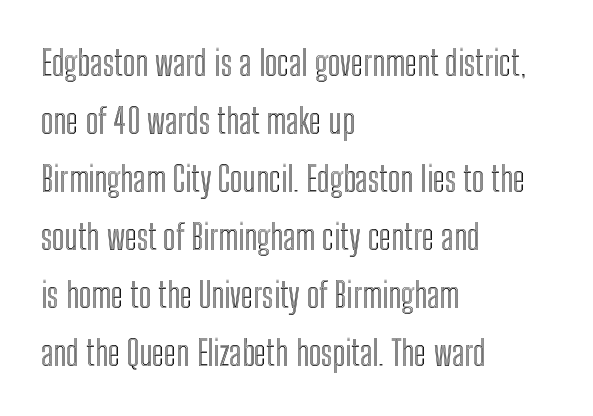
{"italic": "no", "width": "condensed", "x_height": "medium", "monospaced": "no", "underline": "no", "align": "left", "line_spacing": "normal", "line_spacing_ratio": 1.66, "letter_spacing": "normal", "letter_spacing_em": 0.0, "glyph_px": 35}
